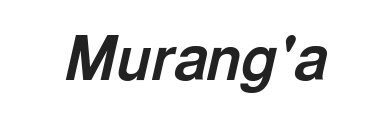
Q: Is the text bold? A: Yes.
Q: Is the text italic (slanted)? A: Yes, it leans right by about 13 degrees.
Q: Is the text underlined? A: No.
Q: Is the spacing between letters normal or unusually wide? A: Normal.
Q: Width (condensed, normal, or wide)? A: Normal.
Q: x-height? A: Medium.
Q: Monospaced? A: No.
